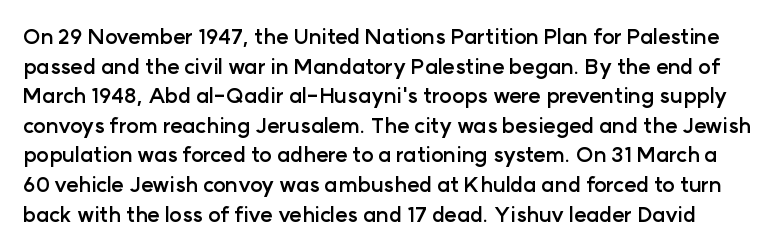
{"italic": "no", "bold": "yes", "underline": "no", "line_spacing": "normal", "line_spacing_ratio": 1.41, "letter_spacing": "normal", "letter_spacing_em": 0.0, "glyph_px": 21}
